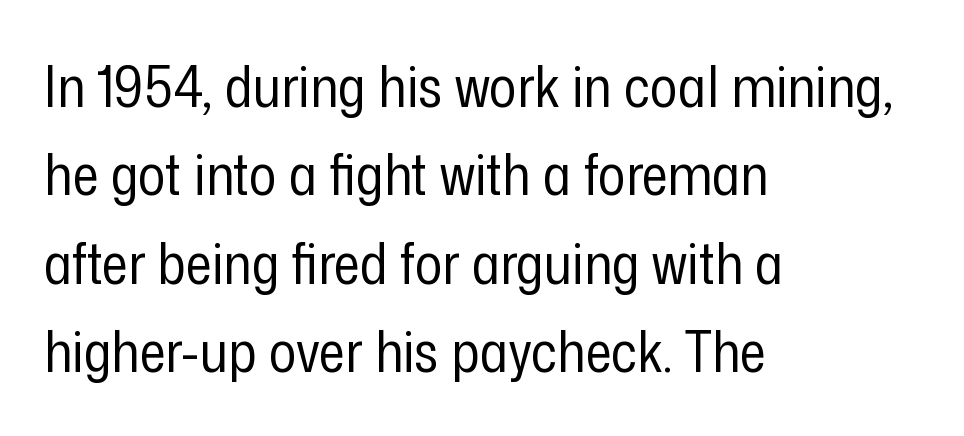
The characters are drawn with everyday or finer stroke widths. The gaps between neighbouring characters are ordinary and unremarkable. Quick note: not italic, upright. Here the designer chose a conventional face with non-uniform glyph widths. Bare-footed words on every line.
